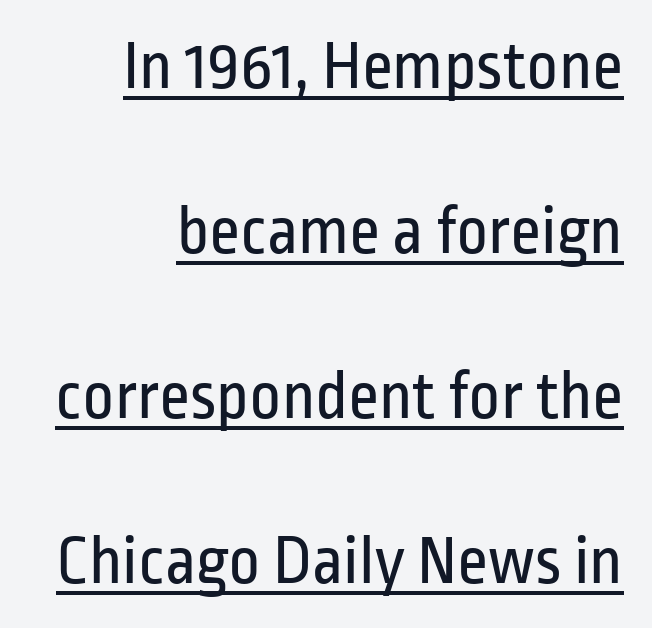
Q: Is the text bold? A: No.
Q: Is the text italic (slanted)? A: No, it is upright.
Q: Is the typeface a serif or a sans-serif typeface? A: Sans-serif.
Q: Is the text underlined? A: Yes.
Q: How is the paragraph aligned? A: Right-aligned.
Q: Is the spacing between letters normal or unusually wide? A: Normal.
Q: Is the spacing between lines tight, normal or loose? A: Loose.
Q: Width (condensed, normal, or wide)? A: Condensed.
Q: Stroke contrast? A: Low.
Q: x-height? A: Medium.
Q: Monospaced? A: No.
